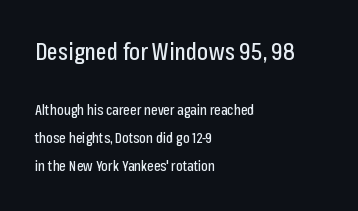
Q: Is the text italic (slanted)? A: No, it is upright.
Q: Is the text underlined? A: No.
Q: How is the paragraph aligned? A: Left-aligned.
Q: Is the spacing between letters normal or unusually wide? A: Normal.
Q: Is the spacing between lines tight, normal or loose? A: Loose.
Q: Which block of text is set in a larger size, the first (top) or the second (bottom)? A: The first (top) one.
